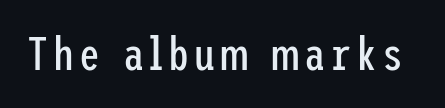
The image shows 47 px regular-weight, condensed sans-serif type, upright; set not underlined; low stroke contrast and a medium x-height.
